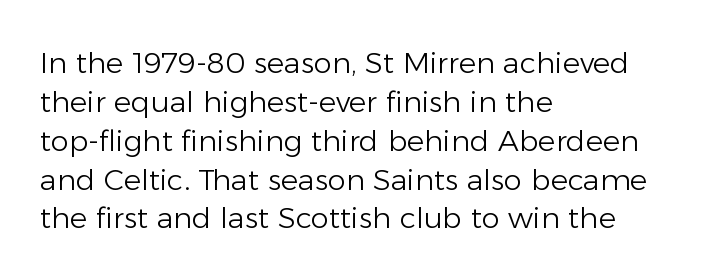
{"serif": "no", "italic": "no", "bold": "no", "weight": "light", "width": "normal", "stroke_contrast": "low", "x_height": "medium", "monospaced": "no", "underline": "no", "align": "left", "line_spacing": "normal", "line_spacing_ratio": 1.34, "letter_spacing": "normal", "letter_spacing_em": 0.0, "glyph_px": 29}
